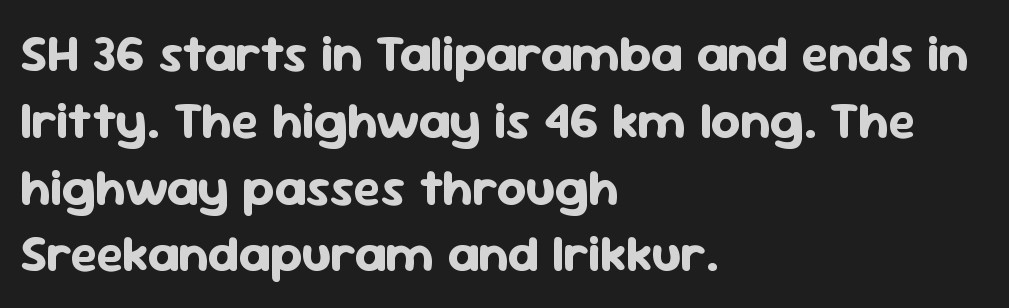
The passage shown is typeset with a sans-serif family. Note the varied advance widths — an 'i' is clearly narrower than an 'm'. One-word summary of the alignment: left. Nobody drew a line under any word here.
